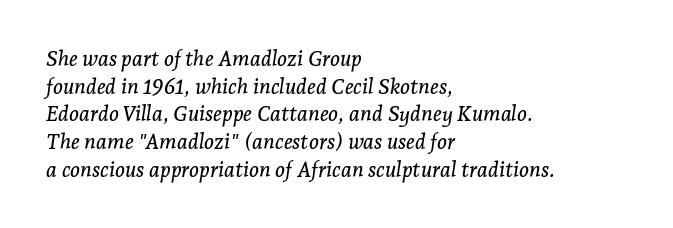
{"italic": "yes", "lean": "right", "slant_degrees": 7, "underline": "no", "align": "left", "line_spacing": "normal", "line_spacing_ratio": 1.32, "letter_spacing": "normal", "letter_spacing_em": 0.0, "glyph_px": 21}
